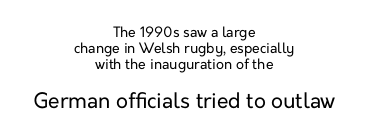
{"italic": "no", "bold": "no", "underline": "no", "align": "center", "line_spacing": "tight", "line_spacing_ratio": 1.15, "letter_spacing": "normal", "letter_spacing_em": 0.0, "larger_block": "second", "size_ratio": 1.5, "glyph_px": 21}
